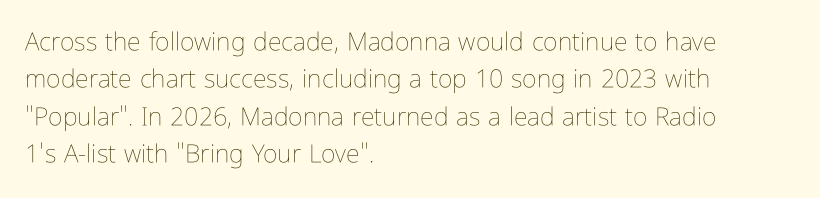
The image shows 25 px text type, upright; set left-aligned, normal line spacing (1.5x), normal letter spacing, not underlined.
